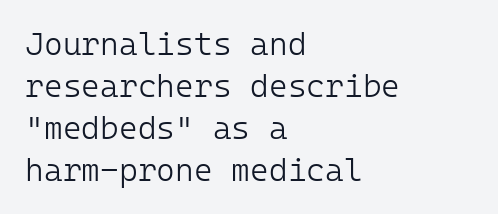
Q: Is the text bold? A: No.
Q: Is the text italic (slanted)? A: No, it is upright.
Q: Is the typeface a serif or a sans-serif typeface? A: Sans-serif.
Q: Is the text underlined? A: No.
Q: How is the paragraph aligned? A: Left-aligned.
Q: Is the spacing between letters normal or unusually wide? A: Normal.
Q: Is the spacing between lines tight, normal or loose? A: Normal.
Q: Width (condensed, normal, or wide)? A: Normal.
Q: Stroke contrast? A: Low.
Q: x-height? A: Medium.
